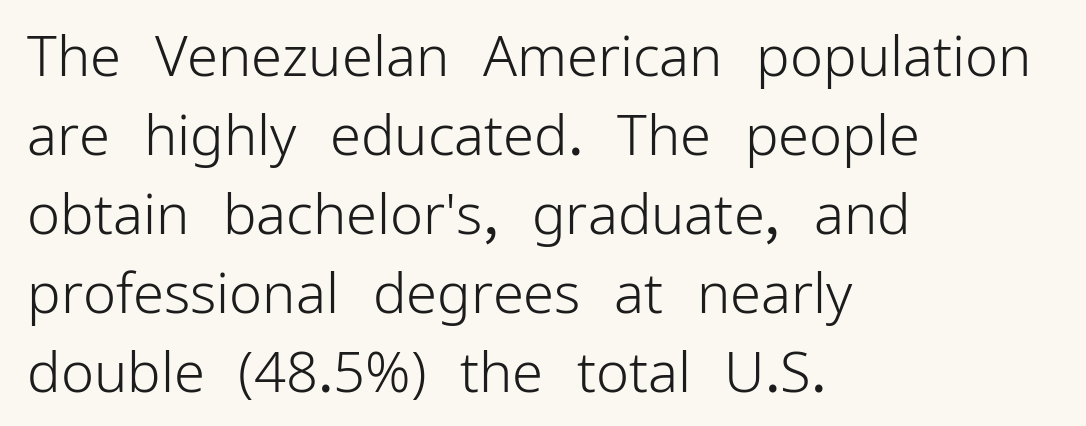
Q: Is the text bold? A: No.
Q: Is the text italic (slanted)? A: No, it is upright.
Q: Is the typeface a serif or a sans-serif typeface? A: Sans-serif.
Q: Is the text underlined? A: No.
Q: How is the paragraph aligned? A: Left-aligned.
Q: Is the spacing between letters normal or unusually wide? A: Normal.
Q: Is the spacing between lines tight, normal or loose? A: Normal.
Q: Width (condensed, normal, or wide)? A: Normal.
Q: Stroke contrast? A: Low.
Q: x-height? A: Medium.
Q: Monospaced? A: No.
